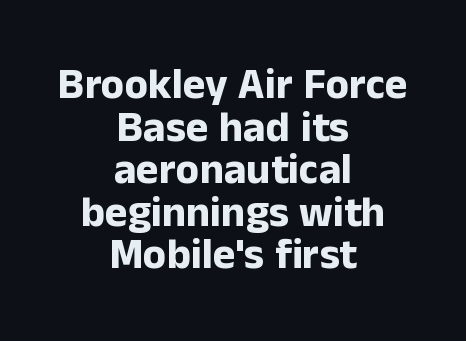
The image shows 43 px bold sans-serif type, upright; set centered, tight line spacing (0.99x), normal letter spacing, not underlined; low stroke contrast and a medium x-height.
